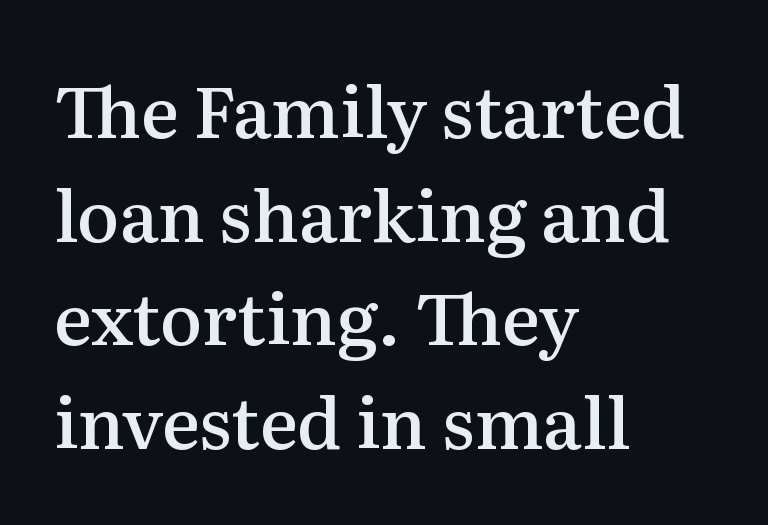
The image shows 71 px semibold serif type, upright; set left-aligned, normal line spacing (1.46x), normal letter spacing, not underlined; medium stroke contrast and a medium x-height.
